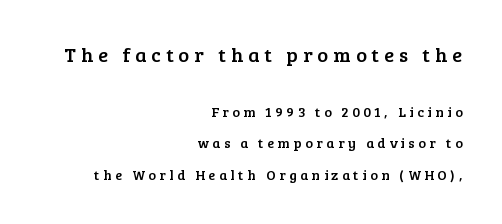
{"italic": "no", "underline": "no", "align": "right", "line_spacing": "loose", "line_spacing_ratio": 2.25, "letter_spacing": "wide", "letter_spacing_em": 0.26, "larger_block": "first", "size_ratio": 1.43, "glyph_px": 20}
